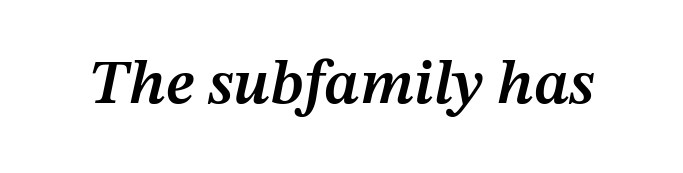
The whole block is typeset with a tilt. The letters advance in unequal steps, a hallmark of proportional type. This sample uses plain, unmodified letter spacing. Words float on clear page, feet unadorned.
